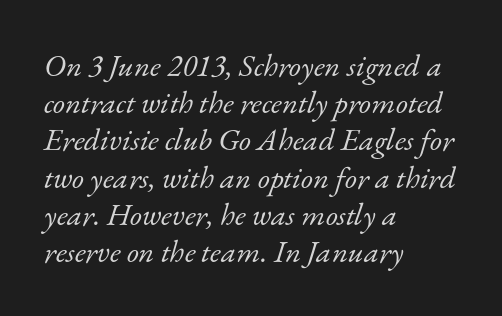
{"serif": "yes", "italic": "yes", "lean": "right", "slant_degrees": 17, "bold": "no", "weight": "light", "width": "normal", "stroke_contrast": "low", "x_height": "small", "monospaced": "no", "underline": "no", "align": "left", "line_spacing_ratio": 1.2, "letter_spacing": "normal", "letter_spacing_em": 0.0, "glyph_px": 31}
